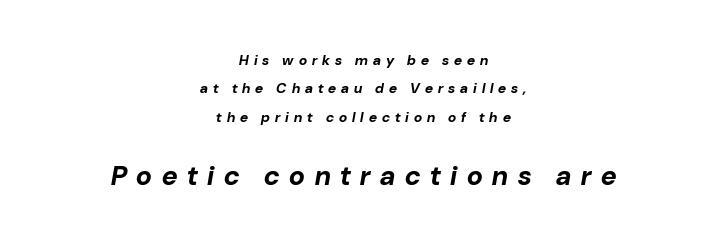
The image shows 27 px bold type, italic (leaning right); set centered, loose line spacing (2.03x), unusually wide letter spacing (+0.36 em), not underlined; the second (bottom) block is 1.93x larger.
